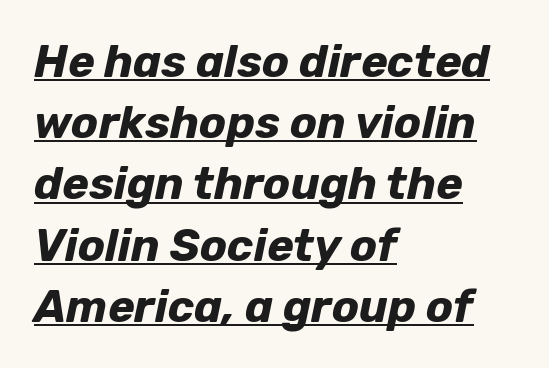
Nothing unusual about the tracking: characters are spaced as the font intends. Which margin do the lines hug? The left one — the right edge is uneven. The letters advance in unequal steps, a hallmark of proportional type. Like a heading marked for emphasis, these lines bear an underscore.
